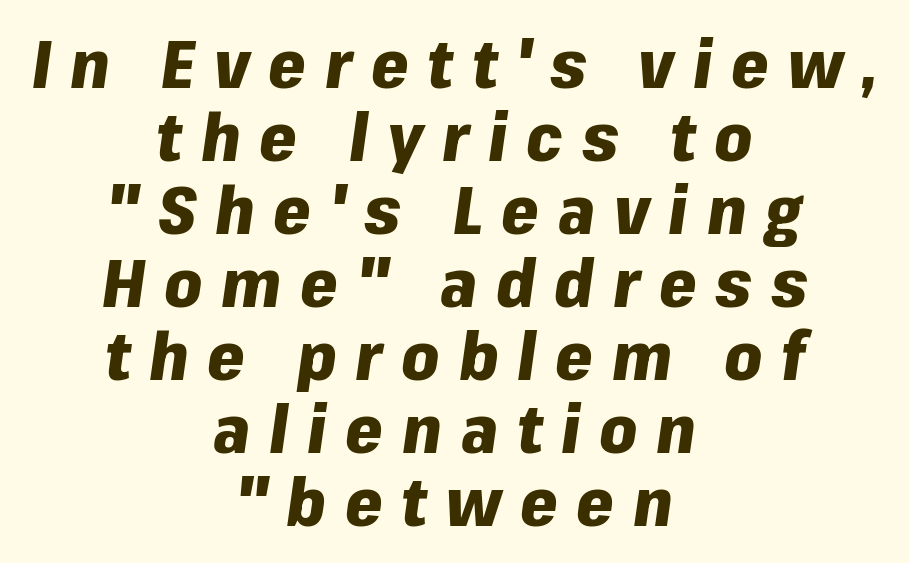
Q: Is the text bold? A: Yes.
Q: Is the text italic (slanted)? A: Yes, it leans right by about 8 degrees.
Q: Is the text underlined? A: No.
Q: How is the paragraph aligned? A: Centered.
Q: Is the spacing between letters normal or unusually wide? A: Unusually wide.
Q: Is the spacing between lines tight, normal or loose? A: Tight.
Q: Width (condensed, normal, or wide)? A: Normal.
Q: Stroke contrast? A: Low.
Q: x-height? A: Medium.
Q: Monospaced? A: No.
